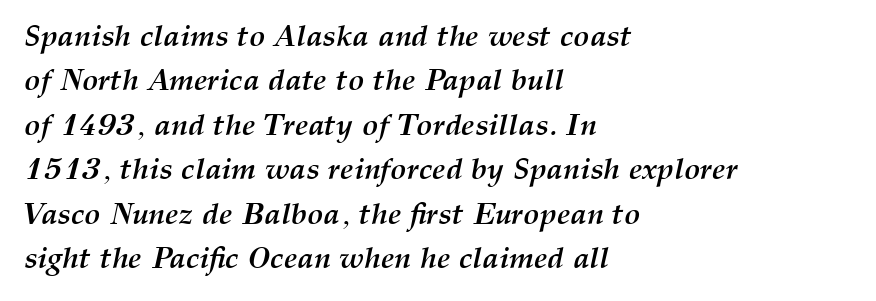
Q: Is the text bold? A: Yes.
Q: Is the text italic (slanted)? A: Yes, it leans right by about 12 degrees.
Q: Is the text underlined? A: No.
Q: How is the paragraph aligned? A: Left-aligned.
Q: Is the spacing between letters normal or unusually wide? A: Normal.
Q: Is the spacing between lines tight, normal or loose? A: Normal.
Q: Width (condensed, normal, or wide)? A: Normal.
Q: Stroke contrast? A: Medium.
Q: x-height? A: Medium.
Q: Monospaced? A: No.
